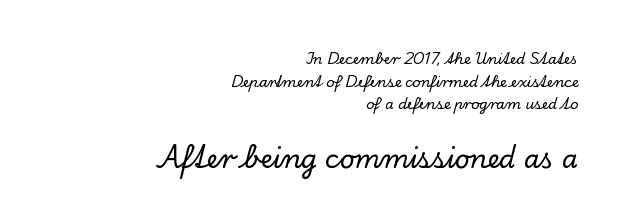
The line texture is even and compact thanks to regular tracking. A typesetter would call this leading conventional body-copy spacing. Right-aligned paragraph, ragged on the left. Compare the two chunks: the lower has the greater cap height. Lines of text with bare space underneath.
